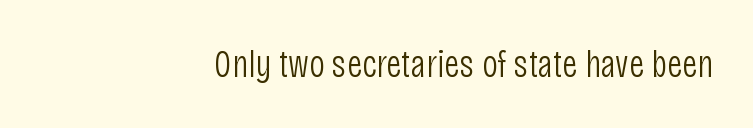
{"serif": "no", "italic": "no", "bold": "no", "weight": "light", "width": "condensed", "stroke_contrast": "low", "x_height": "large", "monospaced": "no", "underline": "no", "align": "right", "letter_spacing": "normal", "letter_spacing_em": 0.0, "glyph_px": 39}
